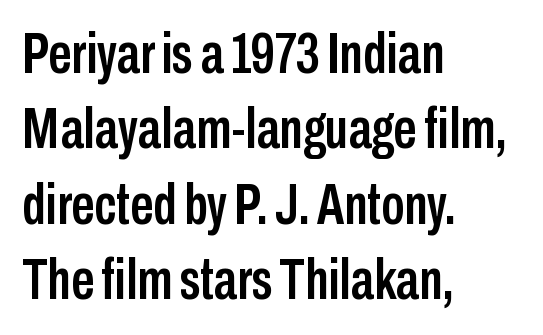
The image shows 58 px condensed sans-serif type, upright; set left-aligned, normal line spacing (1.3x), normal letter spacing, not underlined; low stroke contrast and a medium x-height.
